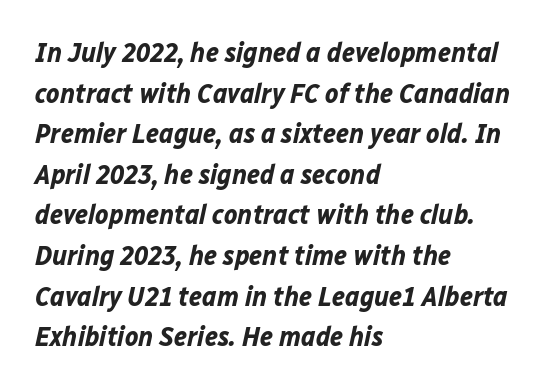
Q: Is the text bold? A: Yes.
Q: Is the text italic (slanted)? A: Yes, it leans right by about 12 degrees.
Q: Is the text underlined? A: No.
Q: How is the paragraph aligned? A: Left-aligned.
Q: Is the spacing between letters normal or unusually wide? A: Normal.
Q: Is the spacing between lines tight, normal or loose? A: Normal.
Q: Width (condensed, normal, or wide)? A: Normal.
Q: Stroke contrast? A: Low.
Q: x-height? A: Medium.
Q: Monospaced? A: No.
